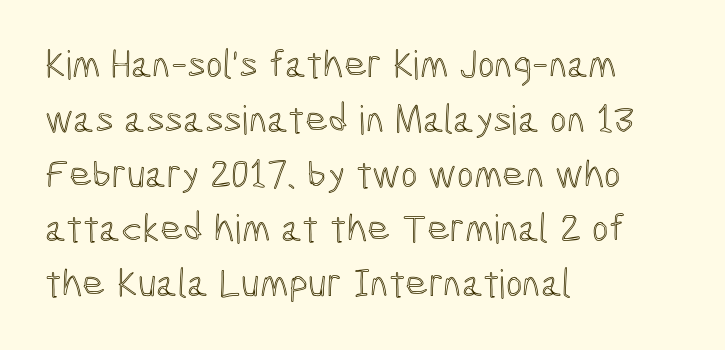
Q: Is the text italic (slanted)? A: No, it is upright.
Q: Is the text underlined? A: No.
Q: How is the paragraph aligned? A: Left-aligned.
Q: Is the spacing between letters normal or unusually wide? A: Normal.
Q: Is the spacing between lines tight, normal or loose? A: Normal.
Q: Width (condensed, normal, or wide)? A: Condensed.
Q: x-height? A: Medium.
Q: Monospaced? A: No.
